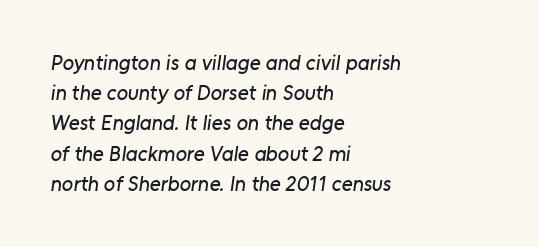
Q: Is the text underlined? A: No.
Q: How is the paragraph aligned? A: Left-aligned.
Q: Is the spacing between letters normal or unusually wide? A: Normal.
Q: Is the spacing between lines tight, normal or loose? A: Normal.
